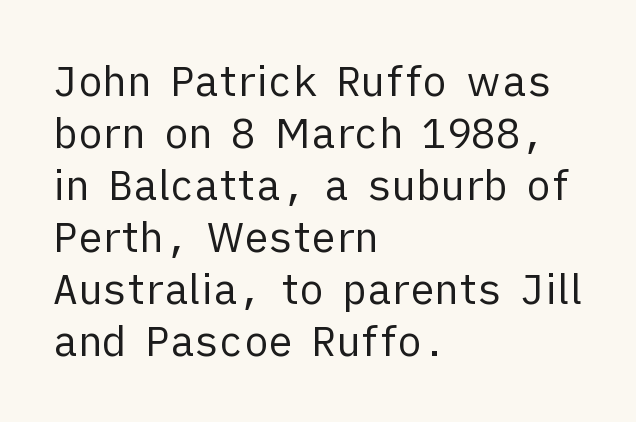
The image shows 41 px regular-weight sans-serif type, upright; set left-aligned, normal line spacing (1.27x), normal letter spacing, not underlined; low stroke contrast and a medium x-height.
